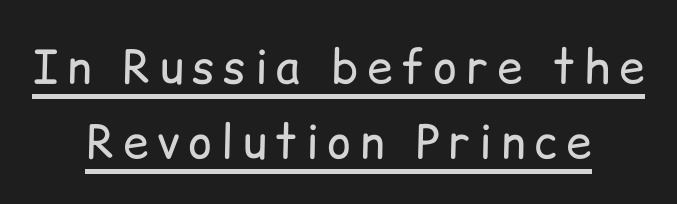
The image shows 46 px regular-weight sans-serif type, upright; set centered, normal line spacing (1.62x), underlined; low stroke contrast and a medium x-height.
